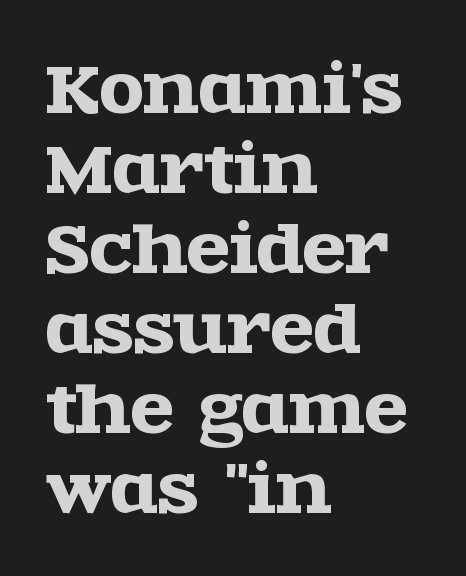
Is there much room between lines? A standard amount, neither cramped nor airy. Check where the strokes stop: tiny serifs finish them off. Looks like regular typesetting: each glyph gets only the width it needs. Do the letters lean? They stand straight.
